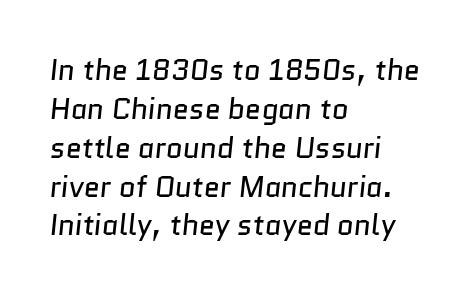
The image shows 29 px regular-weight sans-serif type; set left-aligned, normal line spacing (1.34x), normal letter spacing, not underlined; low stroke contrast and a medium x-height.
